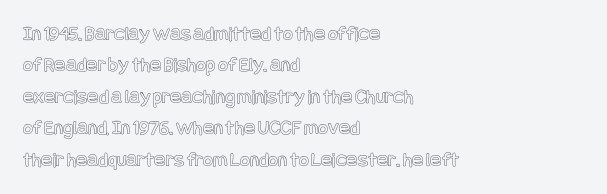
The image shows 21 px text type, upright; set left-aligned, normal line spacing (1.5x), normal letter spacing, not underlined.
